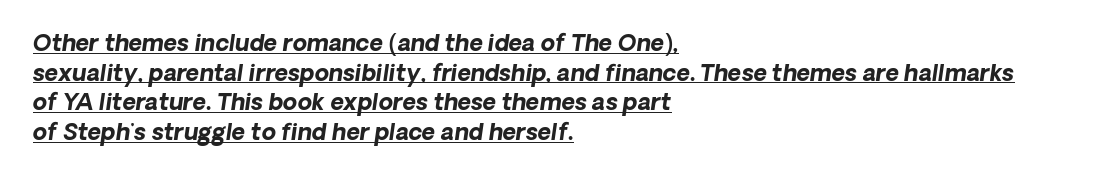
Emphasis-style slanted type is in use. Reading down the column, the eye jumps a familiar distance to each next line. A typesetter would call this zero additional tracking. Underlined type. If you drew a ruler down the left edge, every line would touch it. Compared with an ordinary text face, these strokes are far heavier — a full bold.
